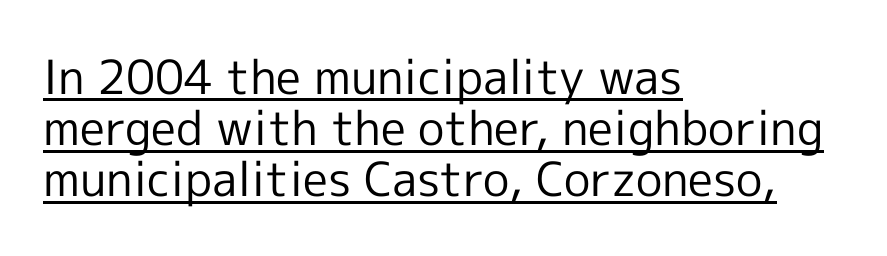
Q: Is the text bold? A: No.
Q: Is the text italic (slanted)? A: No, it is upright.
Q: Is the typeface a serif or a sans-serif typeface? A: Sans-serif.
Q: Is the text underlined? A: Yes.
Q: How is the paragraph aligned? A: Left-aligned.
Q: Is the spacing between letters normal or unusually wide? A: Normal.
Q: Is the spacing between lines tight, normal or loose? A: Tight.
Q: Width (condensed, normal, or wide)? A: Normal.
Q: x-height? A: Medium.
Q: Monospaced? A: No.
